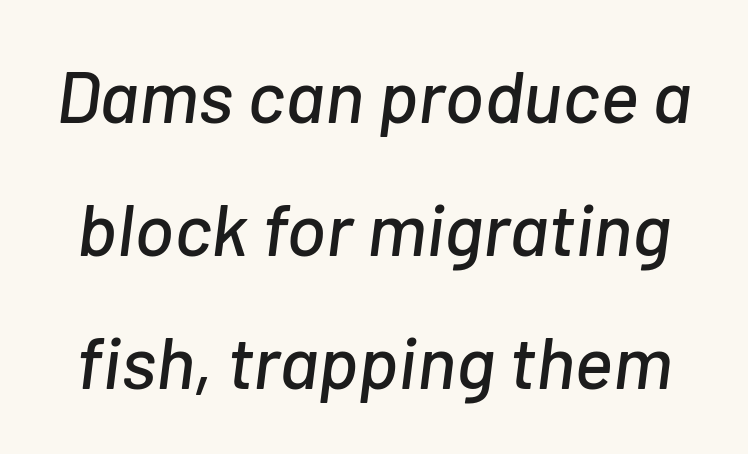
{"italic": "yes", "lean": "right", "slant_degrees": 7, "width": "normal", "stroke_contrast": "low", "x_height": "medium", "monospaced": "no", "underline": "no", "line_spacing_ratio": 1.8, "letter_spacing": "normal", "letter_spacing_em": 0.0, "glyph_px": 74}
